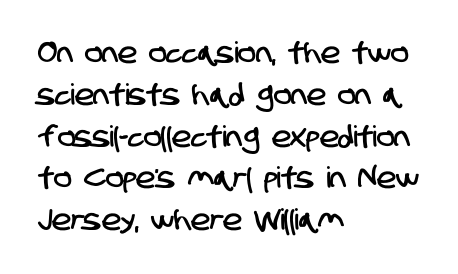
Has an underline been added? It has not. Does the type have serifs? No, each stem ends abruptly. The leading is moderate, giving the passage an even texture. The typesetter chose a ragged-right arrangement here. This sample uses plain, unmodified letter spacing. Looks like regular typesetting: each glyph gets only the width it needs.
